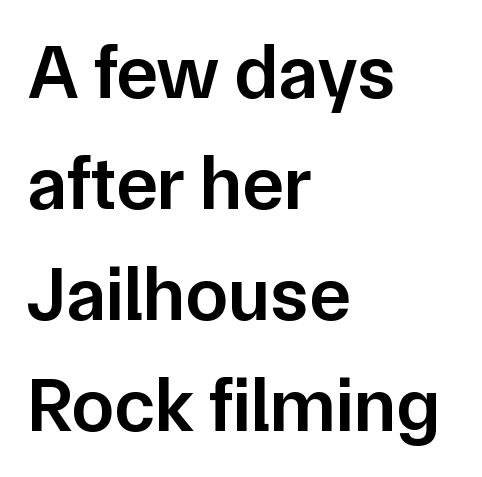
The image shows 77 px semibold sans-serif type, upright; set left-aligned, normal line spacing (1.44x), normal letter spacing, not underlined; low stroke contrast and a medium x-height.
